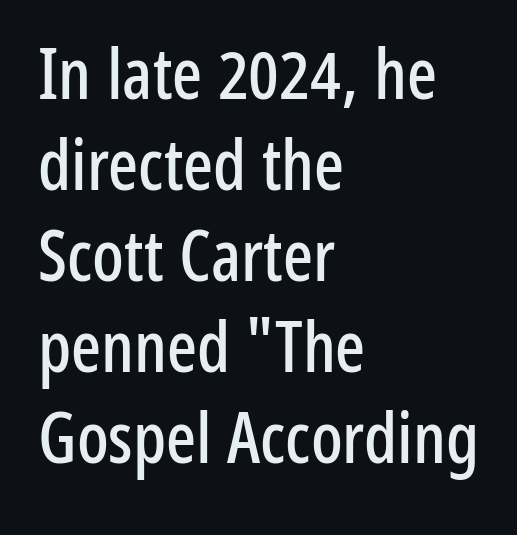
Q: Is the text italic (slanted)? A: No, it is upright.
Q: Is the typeface a serif or a sans-serif typeface? A: Sans-serif.
Q: Is the text underlined? A: No.
Q: How is the paragraph aligned? A: Left-aligned.
Q: Is the spacing between letters normal or unusually wide? A: Normal.
Q: Is the spacing between lines tight, normal or loose? A: Normal.
Q: Width (condensed, normal, or wide)? A: Condensed.
Q: Stroke contrast? A: Low.
Q: x-height? A: Medium.
Q: Monospaced? A: No.
